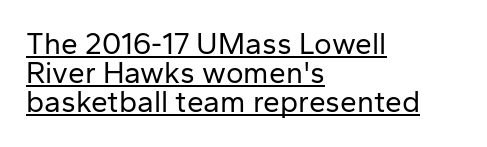
The text block is weighted toward the left margin, trailing off unevenly rightward. What stands out about the letter spacing? Nothing — it is the standard amount. The vertical gap from one line to the next is small. The letters stand upright; this is a roman face.
